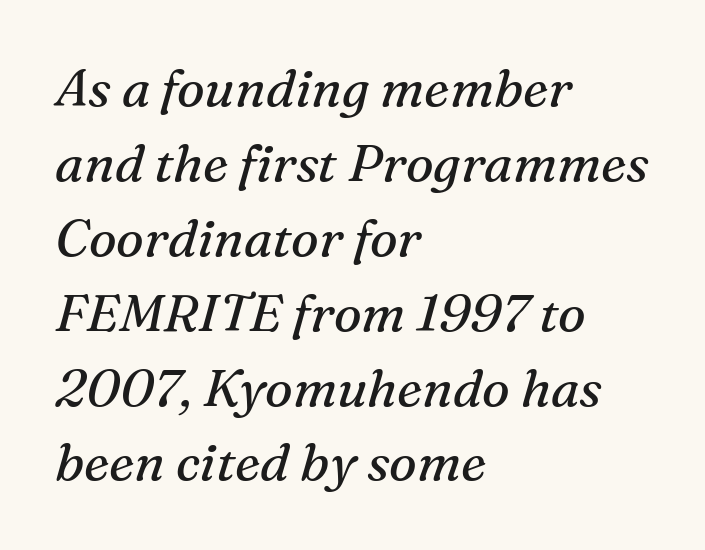
The image shows 52 px regular-weight serif type, italic (leaning right); set left-aligned, normal line spacing (1.44x), normal letter spacing, not underlined; medium stroke contrast and a medium x-height.
